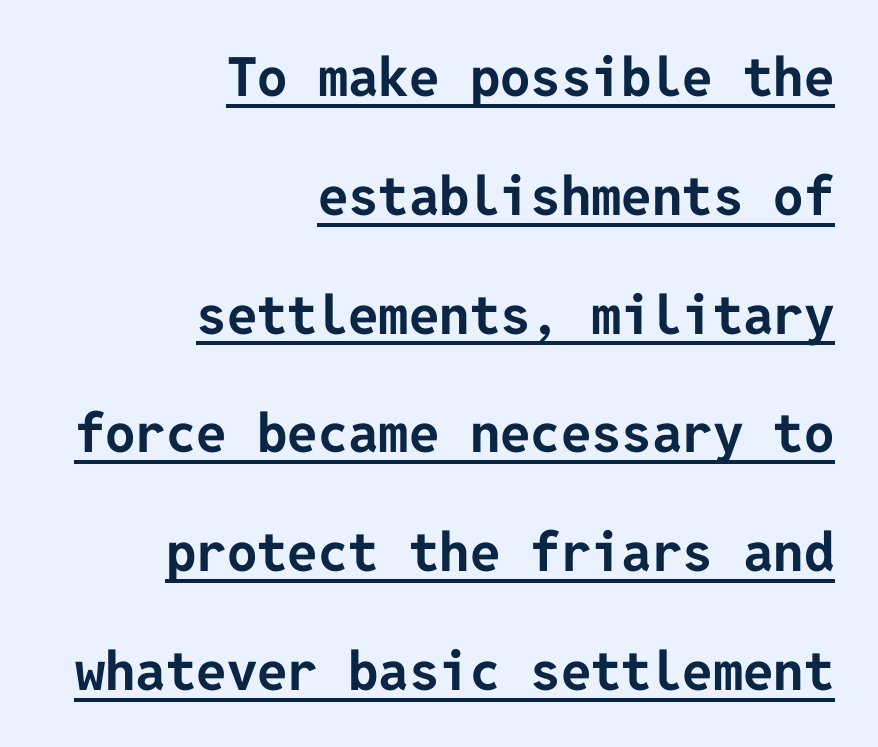
Q: Is the text bold? A: Yes.
Q: Is the text italic (slanted)? A: No, it is upright.
Q: Is the typeface a serif or a sans-serif typeface? A: Sans-serif.
Q: Is the text underlined? A: Yes.
Q: How is the paragraph aligned? A: Right-aligned.
Q: Is the spacing between letters normal or unusually wide? A: Normal.
Q: Is the spacing between lines tight, normal or loose? A: Loose.
Q: Width (condensed, normal, or wide)? A: Normal.
Q: Stroke contrast? A: Low.
Q: x-height? A: Medium.
